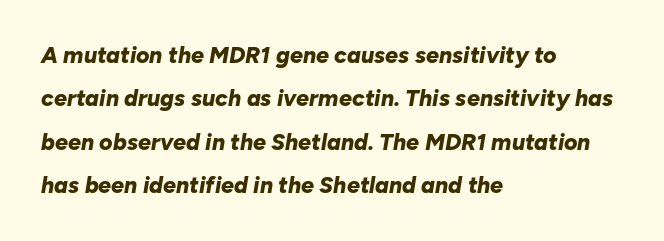
{"italic": "yes", "lean": "right", "slant_degrees": 10, "bold": "yes", "underline": "no", "align": "left", "line_spacing_ratio": 1.89, "letter_spacing": "normal", "letter_spacing_em": 0.0, "glyph_px": 23}
